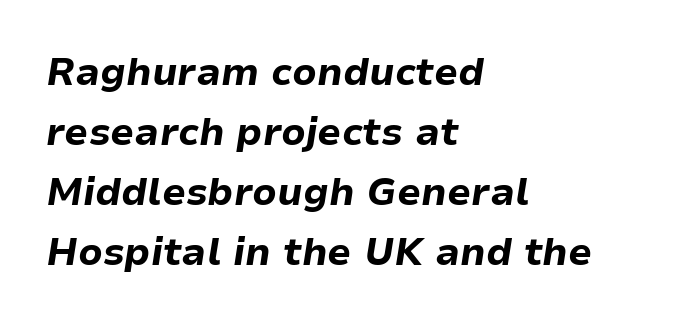
Character widths vary here, with narrow letters taking less room than wide ones. Does the lettering tilt? It does — this is italic. Glyph-to-glyph distance matches everyday printed text. Reading down the column, the eye jumps a familiar distance to each next line.
